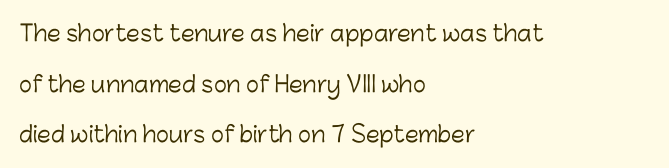
Widely set lines give the paragraph a tall, airy silhouette. Words float on clear page, feet unadorned. This is roman type, the default non-slanted kind. The passage shown is not bold in any degree.
